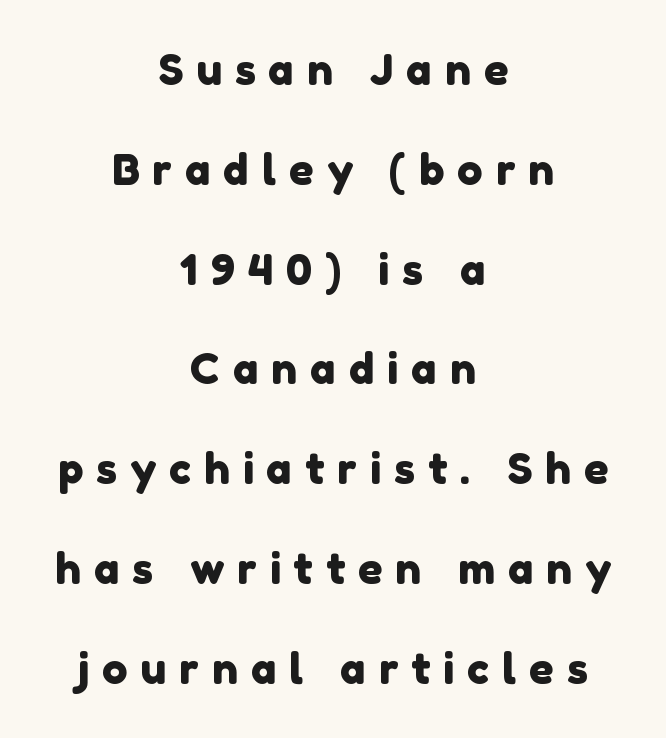
The image shows 43 px sans-serif type; set centered, loose line spacing (2.32x), unusually wide letter spacing (+0.3 em), not underlined; low stroke contrast and a medium x-height.
